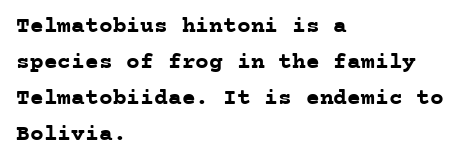
{"italic": "no", "bold": "yes", "underline": "no", "align": "left", "line_spacing": "normal", "line_spacing_ratio": 1.57, "letter_spacing": "normal", "letter_spacing_em": 0.0, "glyph_px": 23}
